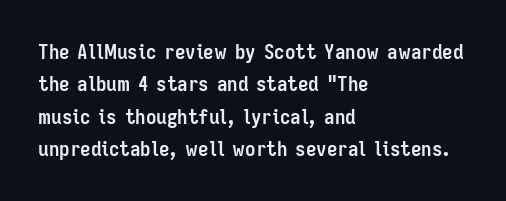
Unlike italic type, these characters show no tilt at all. Line starts are locked; line ends wander. Characters follow at the spacing the type designer built in. On the weight axis this lands at bold, roughly 700. The passage shown is not underscored anywhere.
